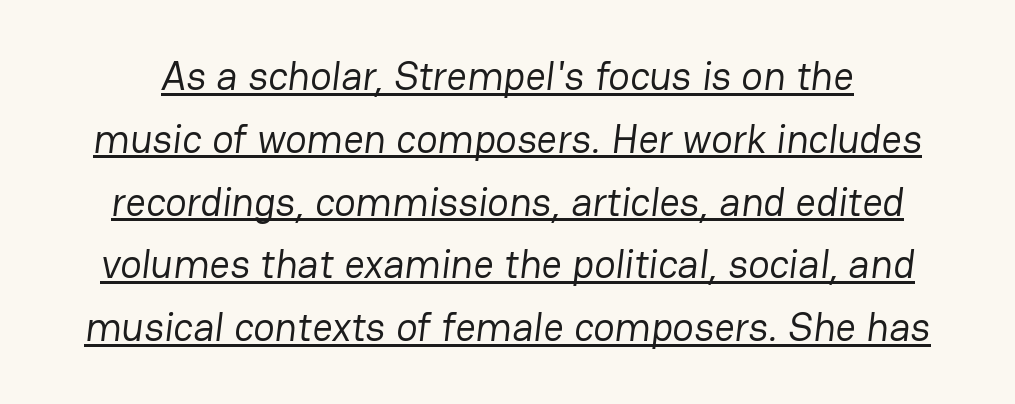
The rendering keeps characters at their native spacing. Letterform terminals end flat and unadorned throughout the passage. These glyphs show unthickened strokes, regular width or finer. Has an underline been added? It has.
